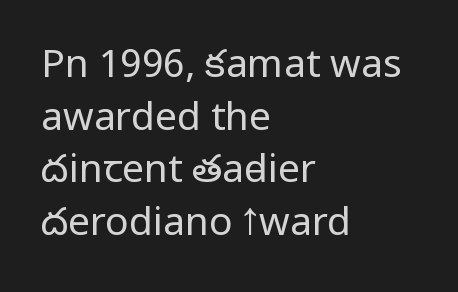
Q: Is the text bold? A: No.
Q: Is the text italic (slanted)? A: No, it is upright.
Q: Is the typeface a serif or a sans-serif typeface? A: Sans-serif.
Q: Is the text underlined? A: No.
Q: How is the paragraph aligned? A: Left-aligned.
Q: Is the spacing between letters normal or unusually wide? A: Normal.
Q: Is the spacing between lines tight, normal or loose? A: Normal.
Q: Width (condensed, normal, or wide)? A: Condensed.
Q: Stroke contrast? A: Low.
Q: x-height? A: Large.
Q: Monospaced? A: No.
